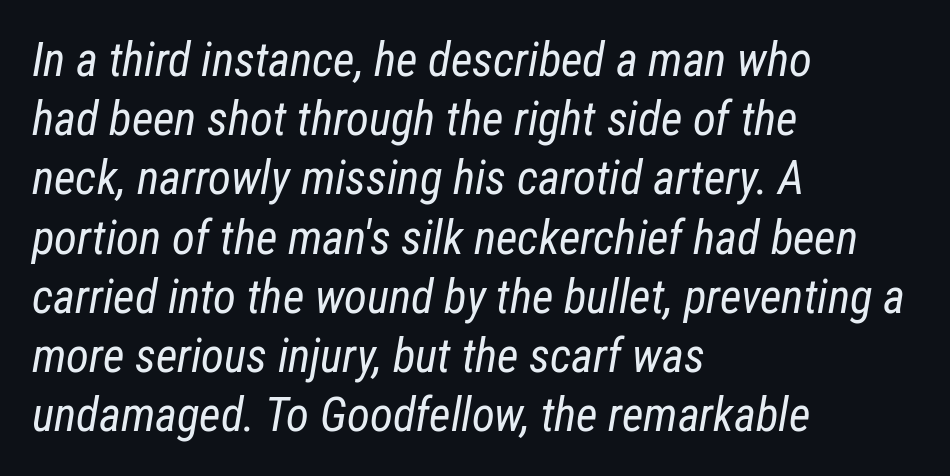
{"italic": "yes", "lean": "right", "slant_degrees": 12, "bold": "no", "weight": "regular", "width": "condensed", "stroke_contrast": "low", "x_height": "medium", "monospaced": "no", "underline": "no", "align": "left", "line_spacing": "normal", "line_spacing_ratio": 1.26, "letter_spacing": "normal", "letter_spacing_em": 0.0, "glyph_px": 47}
